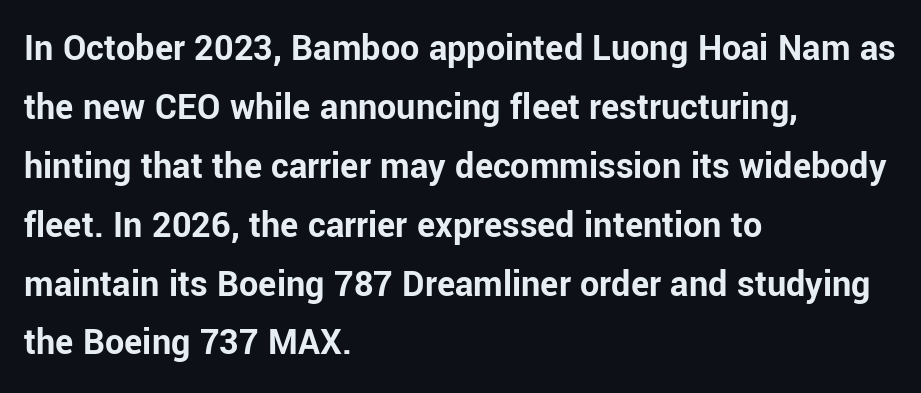
Strong, thick strokes mark this as bold type. Summary of vertical rhythm: regular, with standard interline spacing. Tall strokes in this sample are plumb rather than angled. Serif or sans? Sans — the stroke terminals are bare. Left-aligned paragraph, ragged on the right. The rendering uses natural spacing where letterforms have individual widths.
